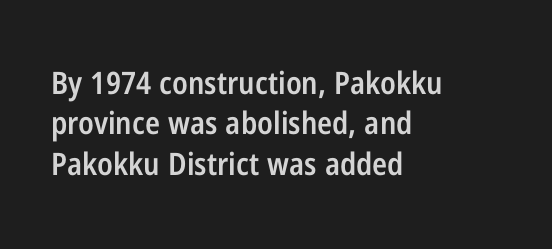
Q: Is the text bold? A: Semi-bold.
Q: Is the text italic (slanted)? A: No, it is upright.
Q: Is the typeface a serif or a sans-serif typeface? A: Sans-serif.
Q: Is the text underlined? A: No.
Q: How is the paragraph aligned? A: Left-aligned.
Q: Is the spacing between letters normal or unusually wide? A: Normal.
Q: Is the spacing between lines tight, normal or loose? A: Normal.
Q: Width (condensed, normal, or wide)? A: Condensed.
Q: Stroke contrast? A: Low.
Q: x-height? A: Medium.
Q: Monospaced? A: No.
